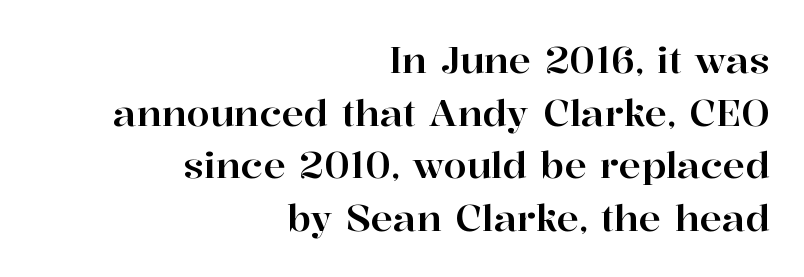
Summary of vertical rhythm: regular, with standard interline spacing. Caption: multi-line text, flush right, ragged left. You could call the tracking neutral — neither tight nor loose. The font family rendered here belongs to the serif group. Character widths vary here, with narrow letters taking less room than wide ones.
